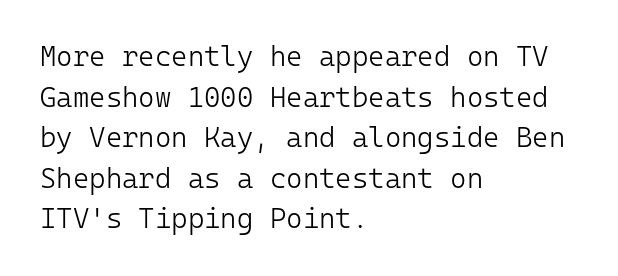
Unbolded letterforms with no extra heft. Casual observation: everything's shoved over to the left. Characters remain perfectly vertical along every line. Note the uniform advance width — an 'i' takes as much space as an 'm'. Compared with typical paragraphs, the rows here are spaced about the same.
